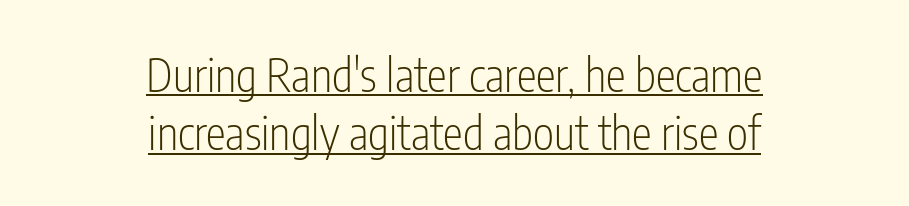
Q: Is the text bold? A: No.
Q: Is the text italic (slanted)? A: No, it is upright.
Q: Is the typeface a serif or a sans-serif typeface? A: Sans-serif.
Q: Is the text underlined? A: Yes.
Q: How is the paragraph aligned? A: Centered.
Q: Is the spacing between letters normal or unusually wide? A: Normal.
Q: Is the spacing between lines tight, normal or loose? A: Normal.
Q: Width (condensed, normal, or wide)? A: Condensed.
Q: Stroke contrast? A: Low.
Q: x-height? A: Medium.
Q: Monospaced? A: No.
